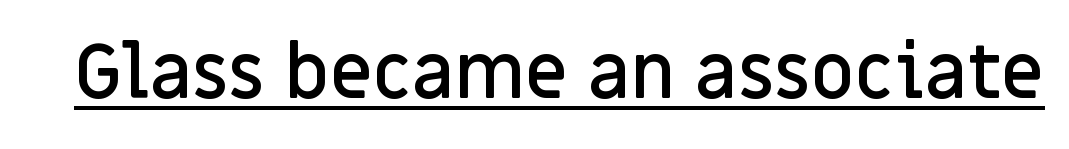
The image shows 75 px semibold sans-serif type, upright; set normal letter spacing, underlined; low stroke contrast and a large x-height.
